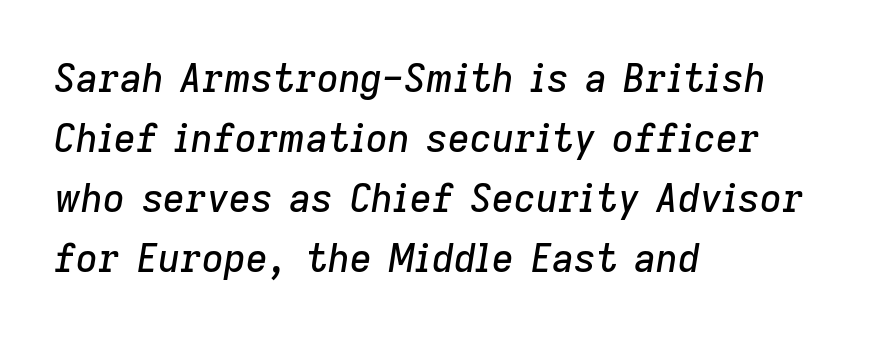
Q: Is the text italic (slanted)? A: Yes, it leans right by about 9 degrees.
Q: Is the text underlined? A: No.
Q: How is the paragraph aligned? A: Left-aligned.
Q: Is the spacing between letters normal or unusually wide? A: Normal.
Q: Is the spacing between lines tight, normal or loose? A: Normal.
Q: Width (condensed, normal, or wide)? A: Normal.
Q: Stroke contrast? A: Low.
Q: x-height? A: Medium.
Q: Monospaced? A: No.
